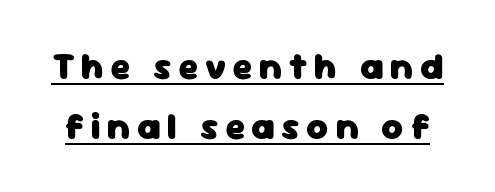
Q: Is the text bold? A: Yes.
Q: Is the text italic (slanted)? A: No, it is upright.
Q: Is the typeface a serif or a sans-serif typeface? A: Sans-serif.
Q: Is the text underlined? A: Yes.
Q: Is the spacing between lines tight, normal or loose? A: Normal.
Q: Width (condensed, normal, or wide)? A: Normal.
Q: Stroke contrast? A: Low.
Q: x-height? A: Medium.
Q: Monospaced? A: No.
